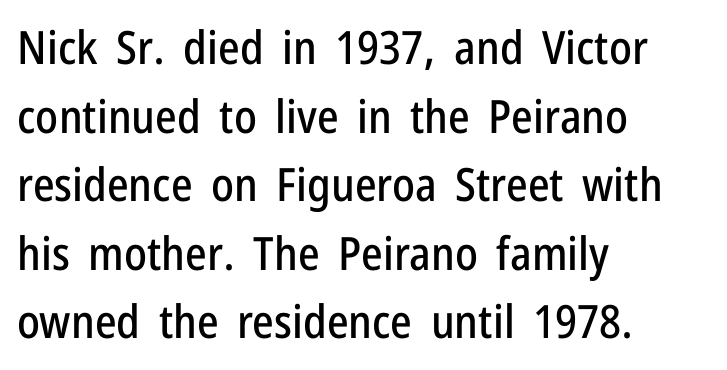
The image shows 46 px condensed sans-serif type, upright; set left-aligned, normal line spacing (1.49x), normal letter spacing, not underlined; low stroke contrast and a medium x-height.
